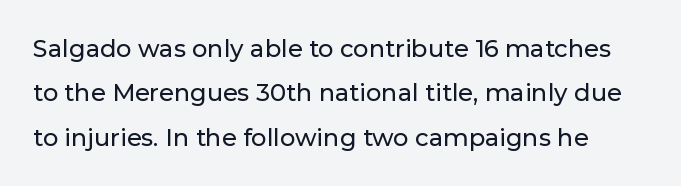
Q: Is the text italic (slanted)? A: No, it is upright.
Q: Is the text underlined? A: No.
Q: Is the spacing between letters normal or unusually wide? A: Normal.
